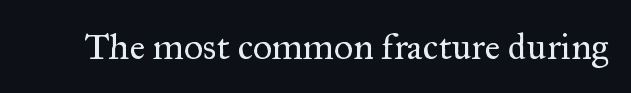
What kind of face is this? One with serifs. Posture: upright roman. Is the stroke heavy? The answer is a plain regular-or-lighter. Tracking here is standard; glyphs follow each other at the usual distance. This sample has the flowing, uneven cadence of proportional lettering. The zone under the glyphs is completely vacant.
